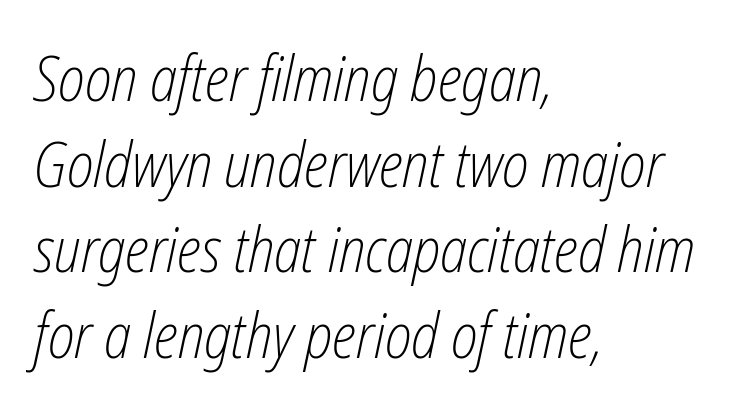
Q: Is the text bold? A: No.
Q: Is the text italic (slanted)? A: Yes, it leans right by about 12 degrees.
Q: Is the text underlined? A: No.
Q: How is the paragraph aligned? A: Left-aligned.
Q: Is the spacing between letters normal or unusually wide? A: Normal.
Q: Is the spacing between lines tight, normal or loose? A: Normal.
Q: Width (condensed, normal, or wide)? A: Condensed.
Q: Stroke contrast? A: Low.
Q: x-height? A: Medium.
Q: Monospaced? A: No.
